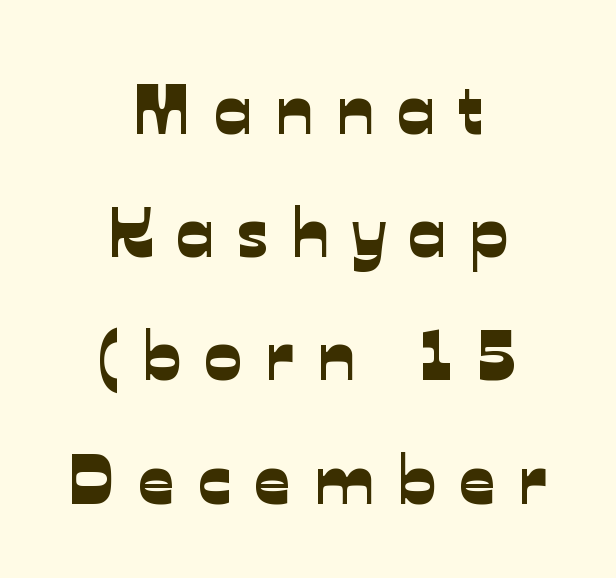
{"serif": "no", "width": "normal", "stroke_contrast": "low", "x_height": "medium", "monospaced": "no", "underline": "no", "align": "center", "line_spacing_ratio": 1.76, "letter_spacing": "wide", "letter_spacing_em": 0.33, "glyph_px": 70}
